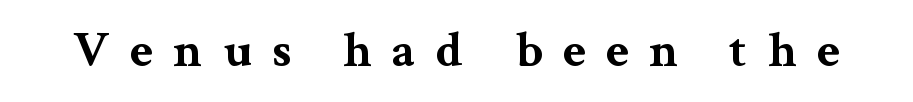
{"serif": "yes", "italic": "no", "bold": "yes", "weight": "bold", "width": "wide", "stroke_contrast": "medium", "x_height": "medium", "monospaced": "no", "underline": "no", "letter_spacing": "wide", "letter_spacing_em": 0.41, "glyph_px": 50}
